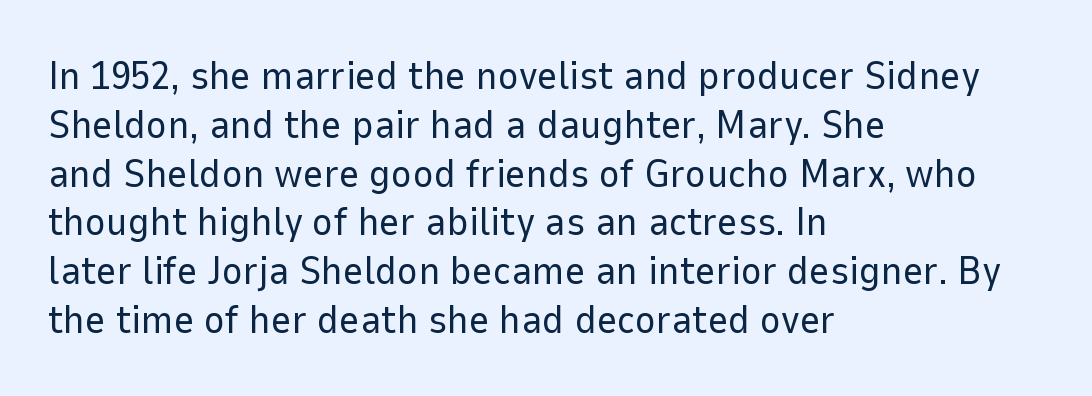
Q: Is the text bold? A: No.
Q: Is the text italic (slanted)? A: No, it is upright.
Q: Is the typeface a serif or a sans-serif typeface? A: Sans-serif.
Q: Is the text underlined? A: No.
Q: How is the paragraph aligned? A: Left-aligned.
Q: Is the spacing between letters normal or unusually wide? A: Normal.
Q: Width (condensed, normal, or wide)? A: Normal.
Q: Stroke contrast? A: Low.
Q: x-height? A: Medium.
Q: Monospaced? A: No.
